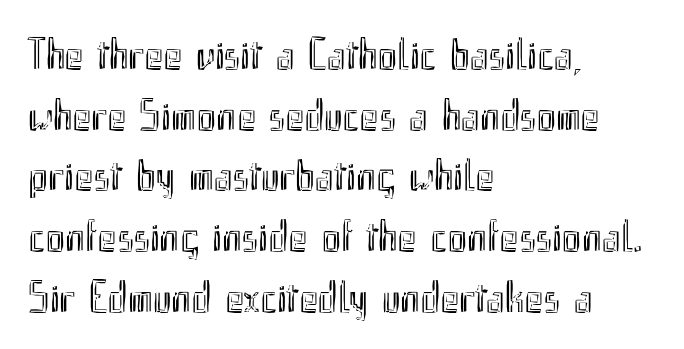
The image shows 45 px condensed type, upright; set left-aligned, normal line spacing (1.35x), normal letter spacing, not underlined; a small x-height.
